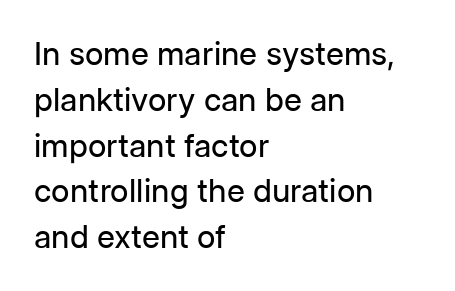
The image shows 32 px regular-weight sans-serif type, upright; set left-aligned, normal line spacing (1.43x), normal letter spacing, not underlined; low stroke contrast and a medium x-height.
